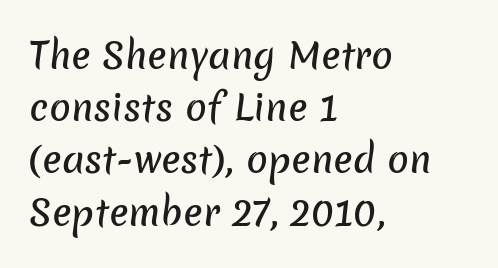
Q: Is the typeface a serif or a sans-serif typeface? A: Sans-serif.
Q: Is the text underlined? A: No.
Q: How is the paragraph aligned? A: Left-aligned.
Q: Is the spacing between letters normal or unusually wide? A: Normal.
Q: Is the spacing between lines tight, normal or loose? A: Normal.
Q: Width (condensed, normal, or wide)? A: Normal.
Q: Stroke contrast? A: Low.
Q: x-height? A: Medium.
Q: Monospaced? A: No.
